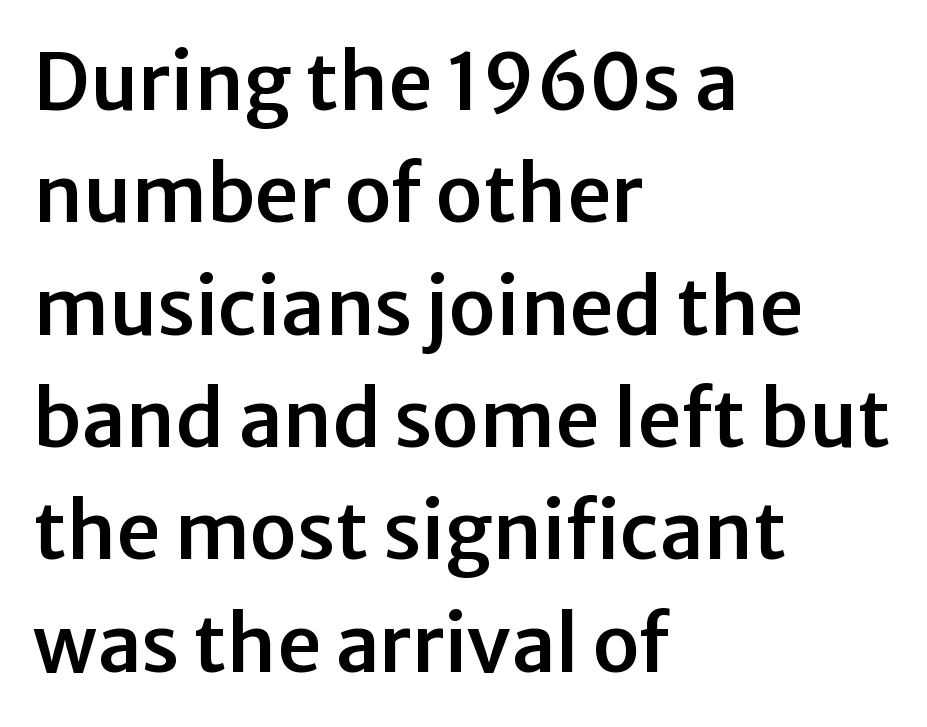
Upright lettering throughout. A typesetter would call this leading conventional body-copy spacing. Letters rest on an invisible, unmarked baseline. Are there feet on the stems? There aren't — it's a sans. The face used here is proportionally spaced, like ordinary book or web type. Every row of glyphs begins at an identical x-position on the left.
